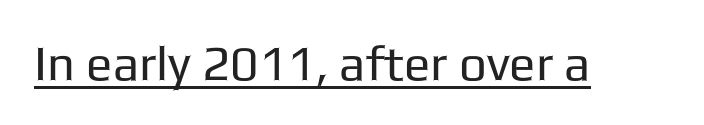
{"serif": "no", "italic": "no", "bold": "no", "weight": "regular", "width": "normal", "stroke_contrast": "low", "x_height": "medium", "monospaced": "no", "underline": "yes", "letter_spacing": "normal", "letter_spacing_em": 0.0, "glyph_px": 49}
